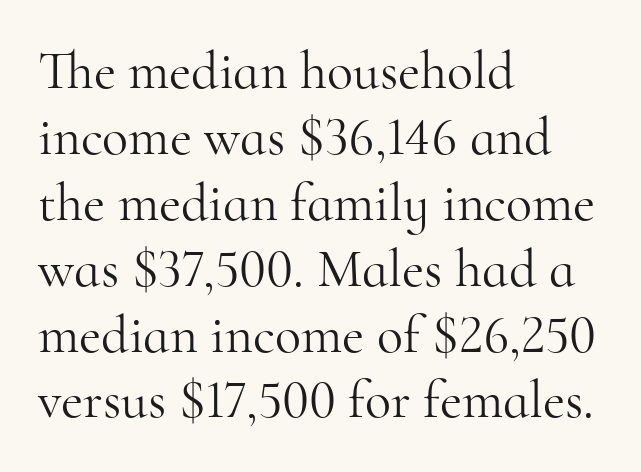
Q: Is the text bold? A: No.
Q: Is the text italic (slanted)? A: No, it is upright.
Q: Is the typeface a serif or a sans-serif typeface? A: Serif.
Q: Is the text underlined? A: No.
Q: How is the paragraph aligned? A: Left-aligned.
Q: Is the spacing between letters normal or unusually wide? A: Normal.
Q: Width (condensed, normal, or wide)? A: Normal.
Q: Stroke contrast? A: High.
Q: x-height? A: Small.
Q: Monospaced? A: No.
